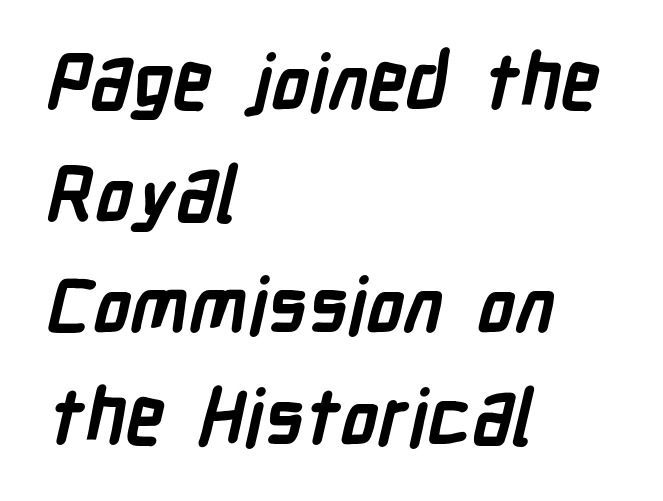
Q: Is the text bold? A: Yes.
Q: Is the typeface a serif or a sans-serif typeface? A: Sans-serif.
Q: Is the text underlined? A: No.
Q: How is the paragraph aligned? A: Left-aligned.
Q: Is the spacing between letters normal or unusually wide? A: Normal.
Q: Is the spacing between lines tight, normal or loose? A: Normal.
Q: Width (condensed, normal, or wide)? A: Condensed.
Q: Stroke contrast? A: Low.
Q: x-height? A: Medium.
Q: Monospaced? A: No.
